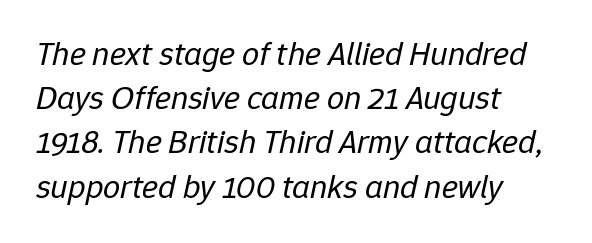
The image shows 34 px regular-weight type, italic (leaning right); set left-aligned, normal line spacing (1.3x), normal letter spacing, not underlined; low stroke contrast and a medium x-height.
